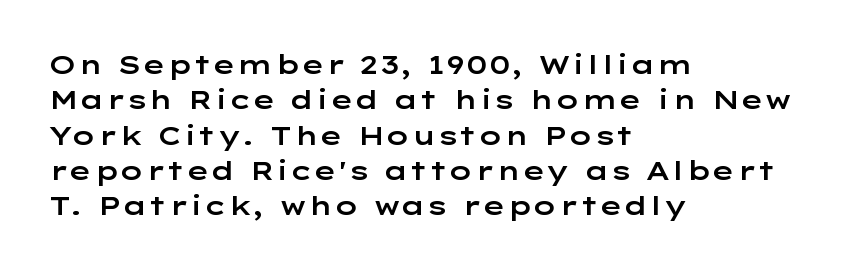
The image shows 26 px text type, upright; set left-aligned, normal line spacing (1.36x), normal letter spacing, not underlined.
